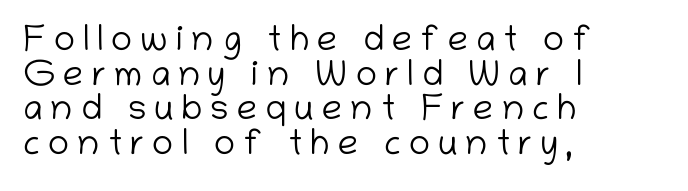
The image shows 36 px light sans-serif type, upright; set left-aligned, tight line spacing (0.96x), unusually wide letter spacing (+0.22 em), not underlined; low stroke contrast and a medium x-height.
